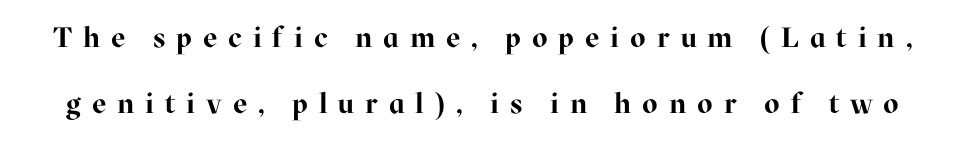
Every letter is thick-stroked: bold, no question. The area under the type is left untouched. The rendering uses natural spacing where letterforms have individual widths. The designer dialed line spacing up above the default. Designer's note — italics off, roman on. The font family rendered here belongs to the serif group.
